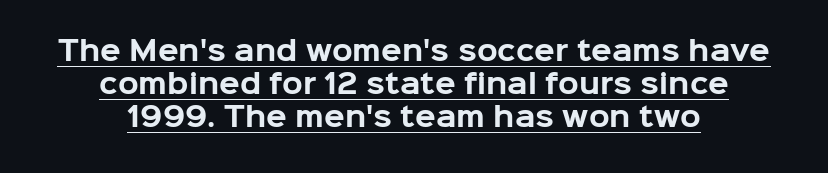
Q: Is the text bold? A: Yes.
Q: Is the text italic (slanted)? A: No, it is upright.
Q: Is the text underlined? A: Yes.
Q: How is the paragraph aligned? A: Centered.
Q: Is the spacing between letters normal or unusually wide? A: Normal.
